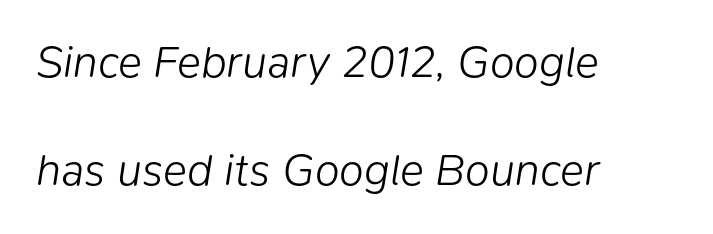
Bold? No — there's no thickening of the strokes. The zone under the glyphs is completely vacant. The font's italic variant was chosen for this text. The block of text is sparse from top to bottom, with ample space between rows. The passage shown has conventional tracking throughout.
